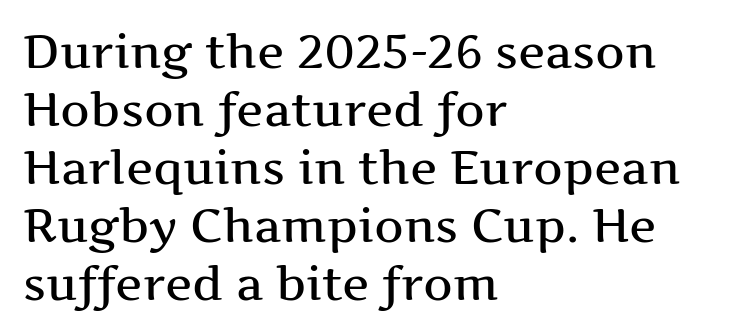
Q: Is the text italic (slanted)? A: No, it is upright.
Q: Is the typeface a serif or a sans-serif typeface? A: Serif.
Q: Is the text underlined? A: No.
Q: How is the paragraph aligned? A: Left-aligned.
Q: Is the spacing between letters normal or unusually wide? A: Normal.
Q: Is the spacing between lines tight, normal or loose? A: Normal.
Q: Width (condensed, normal, or wide)? A: Wide.
Q: Stroke contrast? A: Medium.
Q: x-height? A: Medium.
Q: Monospaced? A: No.
